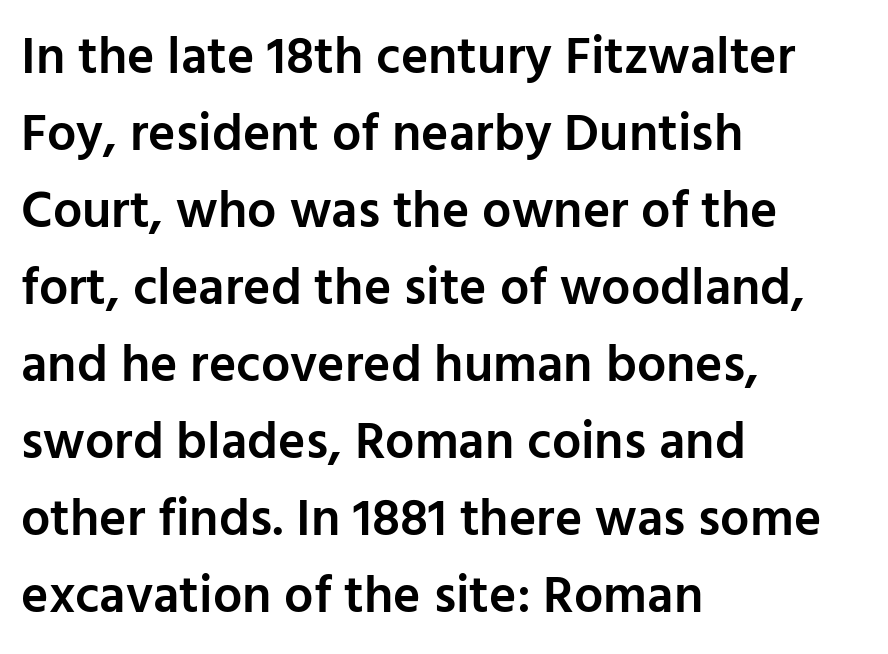
The image shows 52 px semibold sans-serif type, upright; set left-aligned, normal line spacing (1.48x), normal letter spacing, not underlined; low stroke contrast and a medium x-height.
